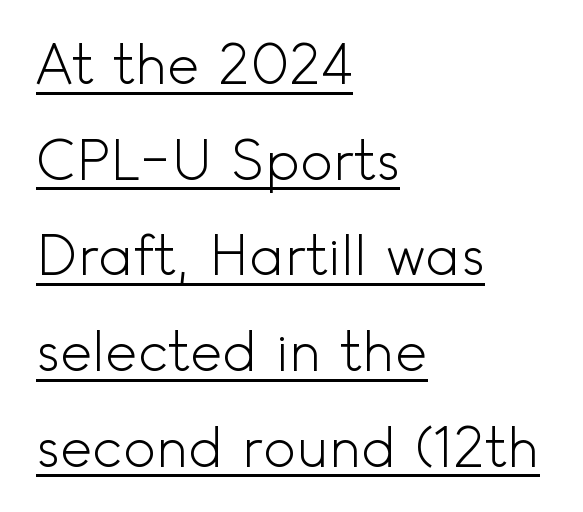
Q: Is the text bold? A: No.
Q: Is the text italic (slanted)? A: No, it is upright.
Q: Is the typeface a serif or a sans-serif typeface? A: Sans-serif.
Q: Is the text underlined? A: Yes.
Q: How is the paragraph aligned? A: Left-aligned.
Q: Is the spacing between letters normal or unusually wide? A: Normal.
Q: Width (condensed, normal, or wide)? A: Normal.
Q: x-height? A: Small.
Q: Monospaced? A: No.
